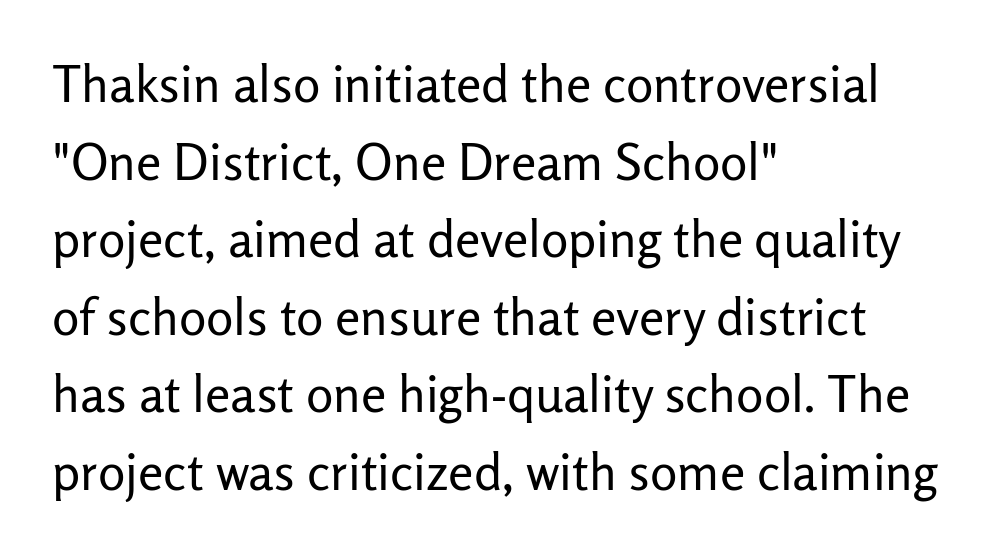
Q: Is the text bold? A: No.
Q: Is the text italic (slanted)? A: No, it is upright.
Q: Is the typeface a serif or a sans-serif typeface? A: Sans-serif.
Q: Is the text underlined? A: No.
Q: How is the paragraph aligned? A: Left-aligned.
Q: Is the spacing between letters normal or unusually wide? A: Normal.
Q: Is the spacing between lines tight, normal or loose? A: Normal.
Q: Width (condensed, normal, or wide)? A: Normal.
Q: Stroke contrast? A: Low.
Q: x-height? A: Medium.
Q: Monospaced? A: No.
